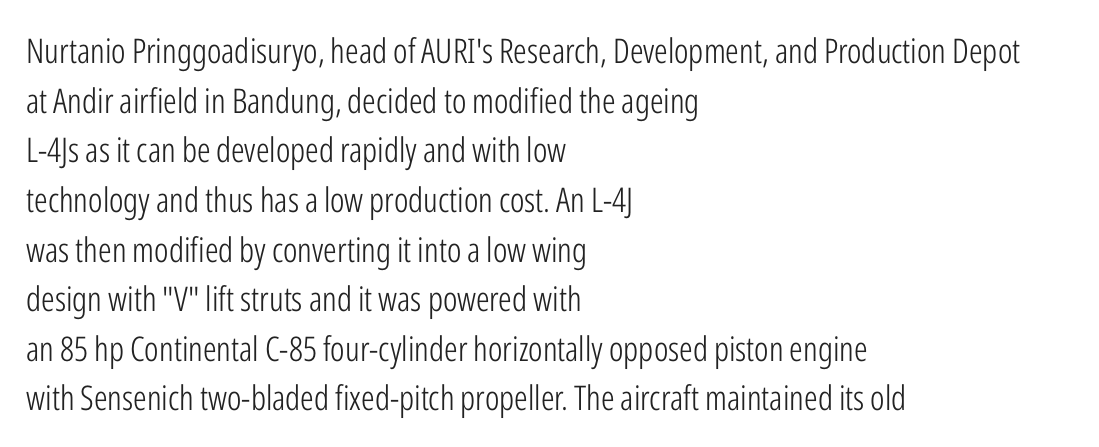
Q: Is the text bold? A: No.
Q: Is the text italic (slanted)? A: No, it is upright.
Q: Is the typeface a serif or a sans-serif typeface? A: Sans-serif.
Q: Is the text underlined? A: No.
Q: How is the paragraph aligned? A: Left-aligned.
Q: Is the spacing between letters normal or unusually wide? A: Normal.
Q: Is the spacing between lines tight, normal or loose? A: Normal.
Q: Width (condensed, normal, or wide)? A: Condensed.
Q: Stroke contrast? A: Low.
Q: x-height? A: Medium.
Q: Monospaced? A: No.
